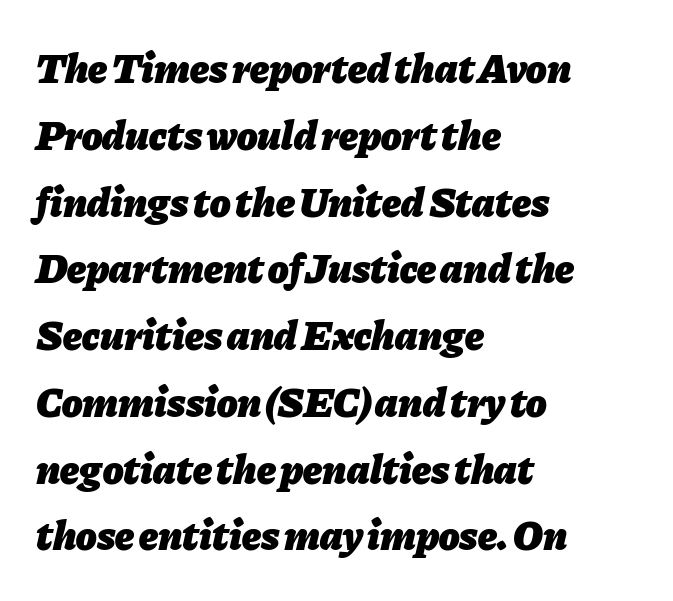
Q: Is the text bold? A: Yes.
Q: Is the text italic (slanted)? A: Yes, it leans right by about 11 degrees.
Q: Is the text underlined? A: No.
Q: How is the paragraph aligned? A: Left-aligned.
Q: Is the spacing between letters normal or unusually wide? A: Normal.
Q: Is the spacing between lines tight, normal or loose? A: Normal.
Q: Width (condensed, normal, or wide)? A: Normal.
Q: Stroke contrast? A: Low.
Q: x-height? A: Medium.
Q: Monospaced? A: No.
